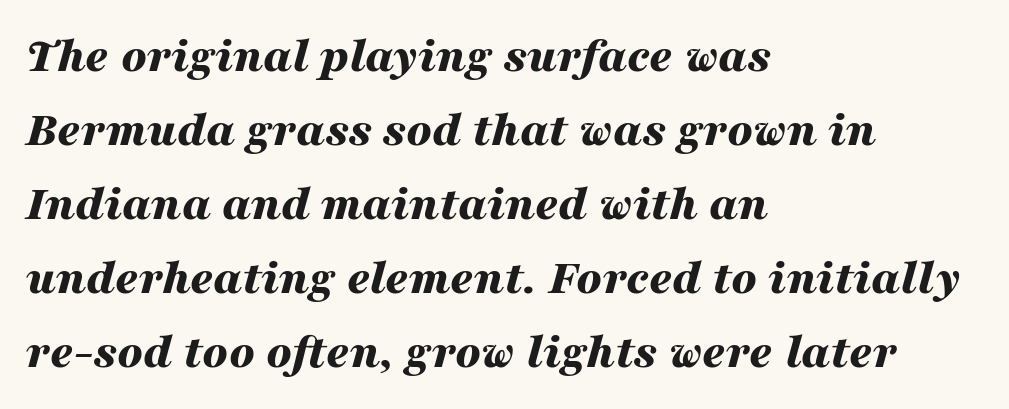
{"italic": "yes", "lean": "right", "slant_degrees": 16, "bold": "yes", "weight": "bold", "width": "wide", "stroke_contrast": "medium", "x_height": "medium", "monospaced": "no", "underline": "no", "align": "left", "line_spacing": "normal", "line_spacing_ratio": 1.48, "letter_spacing": "normal", "letter_spacing_em": 0.0, "glyph_px": 50}
